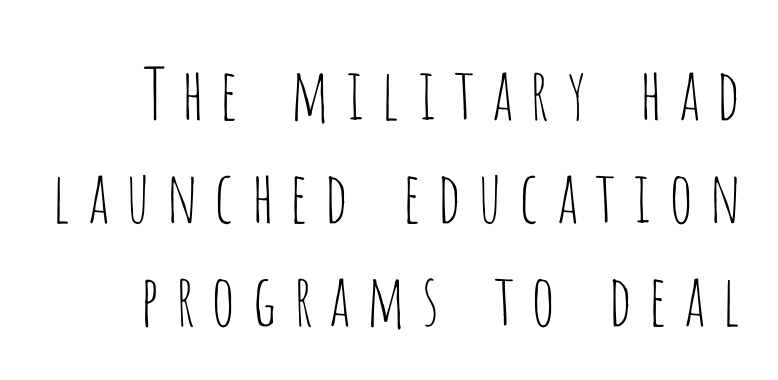
Q: Is the text bold? A: No.
Q: Is the text italic (slanted)? A: No, it is upright.
Q: Is the typeface a serif or a sans-serif typeface? A: Sans-serif.
Q: Is the text underlined? A: No.
Q: Is the spacing between lines tight, normal or loose? A: Normal.
Q: Width (condensed, normal, or wide)? A: Condensed.
Q: Stroke contrast? A: Low.
Q: x-height? A: Large.
Q: Monospaced? A: No.
